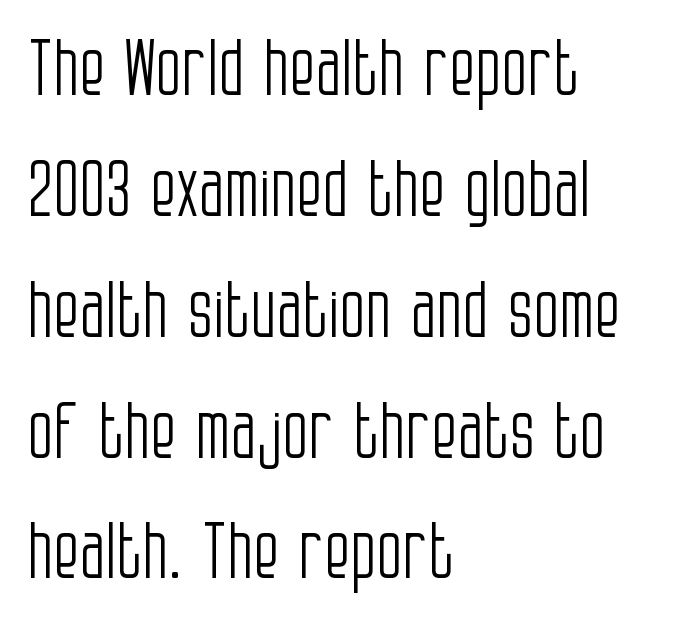
Q: Is the text bold? A: No.
Q: Is the text italic (slanted)? A: No, it is upright.
Q: Is the typeface a serif or a sans-serif typeface? A: Sans-serif.
Q: Is the text underlined? A: No.
Q: How is the paragraph aligned? A: Left-aligned.
Q: Is the spacing between letters normal or unusually wide? A: Normal.
Q: Is the spacing between lines tight, normal or loose? A: Normal.
Q: Width (condensed, normal, or wide)? A: Condensed.
Q: Stroke contrast? A: Low.
Q: x-height? A: Large.
Q: Monospaced? A: No.
